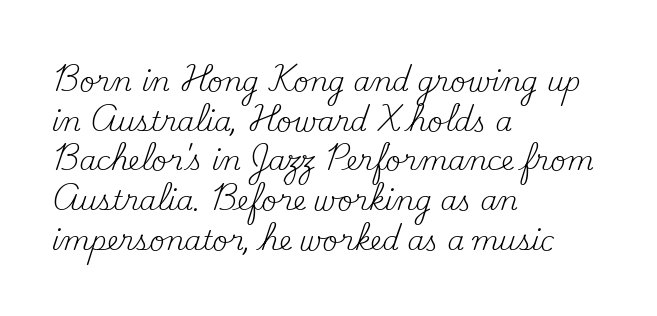
The image shows 27 px text type; set left-aligned, normal line spacing (1.47x), normal letter spacing, not underlined.
